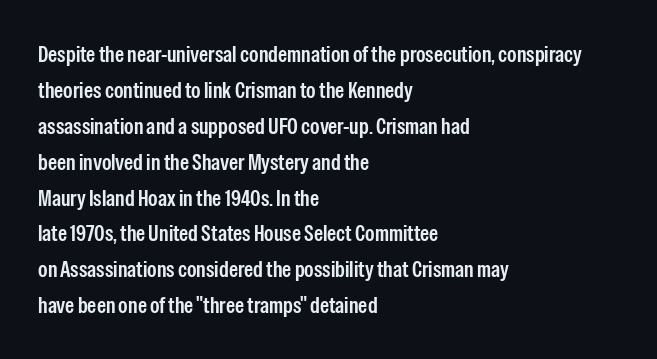
Visually the block forms a straight wall on the left and a jagged coastline on the right. Bold? Not quite — semibold, heavier than regular but stopping short. Horizontal bands of white between lines are of average thickness. Inter-character spacing is left at the font's built-in metrics.
